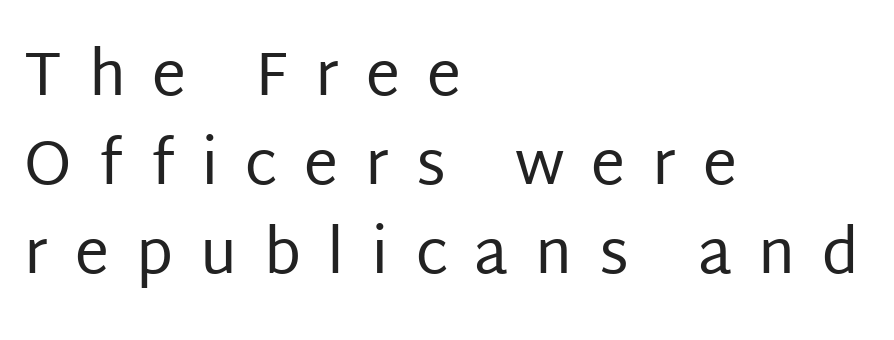
Is there any slant? The stems are plumb. The characters display no serif detailing; their extremities are plain. The lines are quadded left. Vertically, the passage feels balanced, rows spaced as you'd expect.
